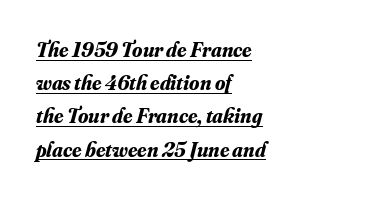
{"italic": "yes", "lean": "right", "slant_degrees": 16, "bold": "yes", "underline": "yes", "align": "left", "line_spacing": "normal", "line_spacing_ratio": 1.58, "letter_spacing": "normal", "letter_spacing_em": 0.0, "glyph_px": 21}
